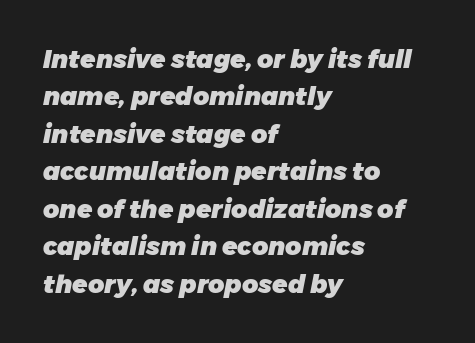
Q: Is the text bold? A: Yes.
Q: Is the text italic (slanted)? A: Yes, it leans right by about 11 degrees.
Q: Is the text underlined? A: No.
Q: How is the paragraph aligned? A: Left-aligned.
Q: Is the spacing between letters normal or unusually wide? A: Normal.
Q: Is the spacing between lines tight, normal or loose? A: Normal.
